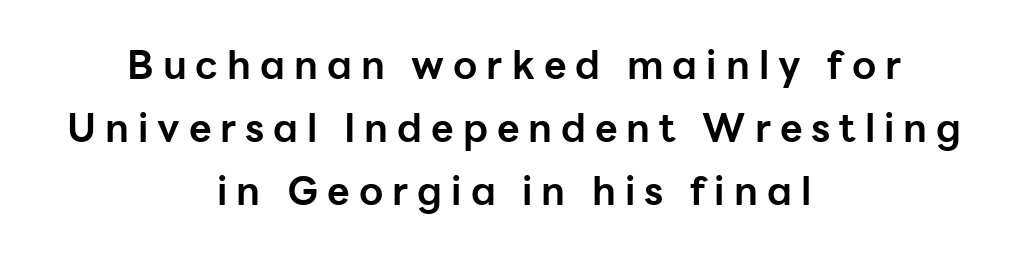
Q: Is the text bold? A: Yes.
Q: Is the text italic (slanted)? A: No, it is upright.
Q: Is the typeface a serif or a sans-serif typeface? A: Sans-serif.
Q: Is the text underlined? A: No.
Q: How is the paragraph aligned? A: Centered.
Q: Is the spacing between letters normal or unusually wide? A: Unusually wide.
Q: Is the spacing between lines tight, normal or loose? A: Normal.
Q: Width (condensed, normal, or wide)? A: Normal.
Q: Stroke contrast? A: Low.
Q: x-height? A: Medium.
Q: Monospaced? A: No.
